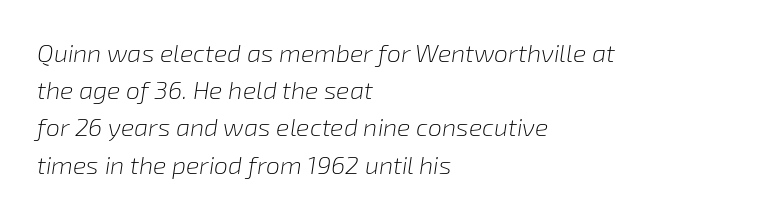
The image shows 25 px text type, italic (leaning right); set left-aligned, normal line spacing (1.49x), normal letter spacing, not underlined.
